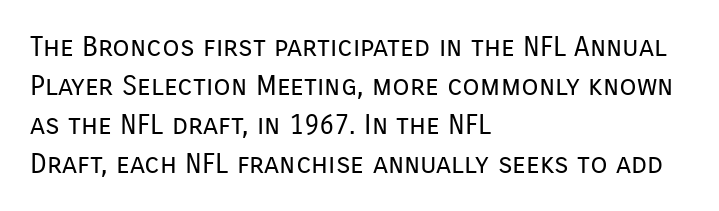
{"serif": "no", "italic": "no", "bold": "no", "weight": "regular", "width": "normal", "stroke_contrast": "low", "x_height": "medium", "monospaced": "no", "underline": "no", "align": "left", "line_spacing": "normal", "line_spacing_ratio": 1.39, "letter_spacing": "normal", "letter_spacing_em": 0.0, "glyph_px": 28}
